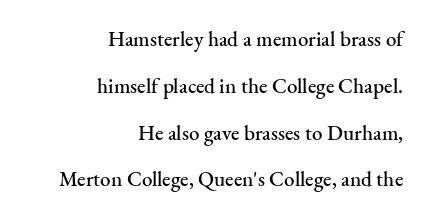
Q: Is the text italic (slanted)? A: No, it is upright.
Q: Is the text underlined? A: No.
Q: How is the paragraph aligned? A: Right-aligned.
Q: Is the spacing between letters normal or unusually wide? A: Normal.
Q: Is the spacing between lines tight, normal or loose? A: Loose.
